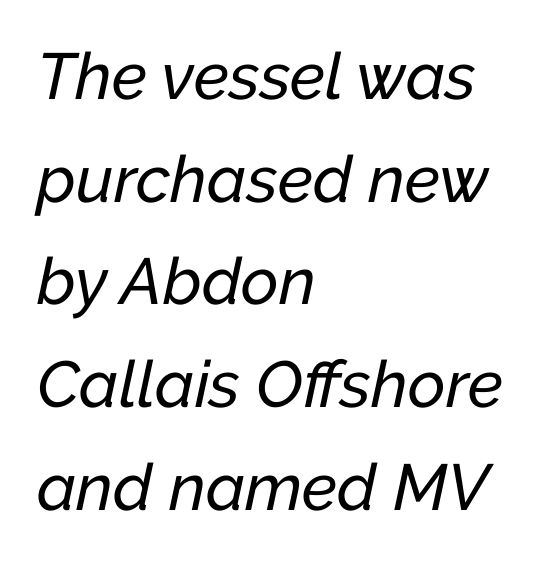
This sample has the flowing, uneven cadence of proportional lettering. Yep, that's italic — everything's leaning. Horizontally, the lines are justified to the leading edge only. Just letters on the line, the space beneath them empty. The face used here is rendered with its standard letterfit. The leading is moderate, giving the passage an even texture.
